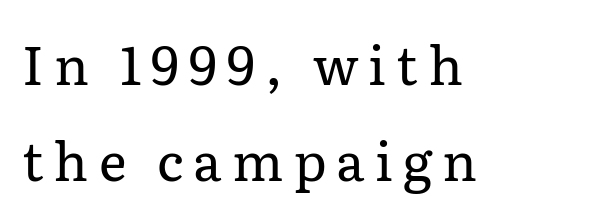
Q: Is the text bold? A: No.
Q: Is the text italic (slanted)? A: No, it is upright.
Q: Is the typeface a serif or a sans-serif typeface? A: Serif.
Q: Is the text underlined? A: No.
Q: How is the paragraph aligned? A: Left-aligned.
Q: Width (condensed, normal, or wide)? A: Normal.
Q: Stroke contrast? A: Low.
Q: x-height? A: Medium.
Q: Monospaced? A: No.
